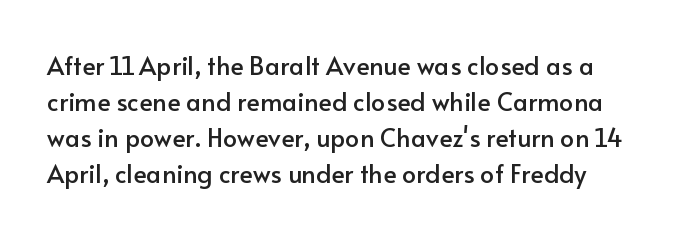
Q: Is the text italic (slanted)? A: No, it is upright.
Q: Is the text underlined? A: No.
Q: Is the spacing between letters normal or unusually wide? A: Normal.
Q: Is the spacing between lines tight, normal or loose? A: Normal.
